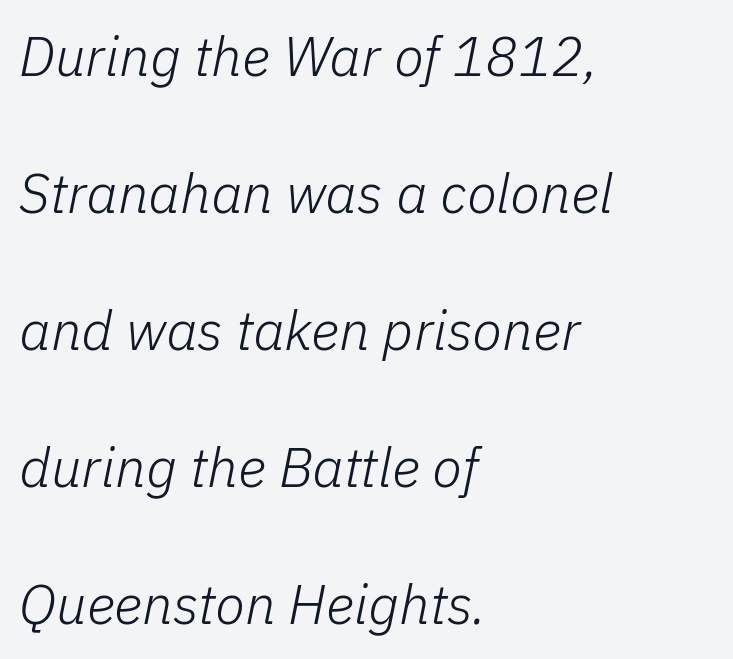
{"italic": "yes", "lean": "right", "slant_degrees": 11, "bold": "no", "weight": "light", "width": "normal", "stroke_contrast": "low", "x_height": "medium", "monospaced": "no", "underline": "no", "align": "left", "line_spacing": "loose", "line_spacing_ratio": 2.49, "letter_spacing": "normal", "letter_spacing_em": 0.0, "glyph_px": 55}
